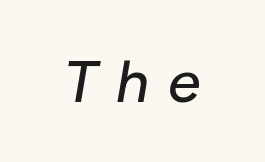
Words float on clear page, feet unadorned. The passage shown leans; its letterforms are oblique. Tracking value appears strongly positive — letters spread wide. Proportional: the letters do not fall into vertical columns.
